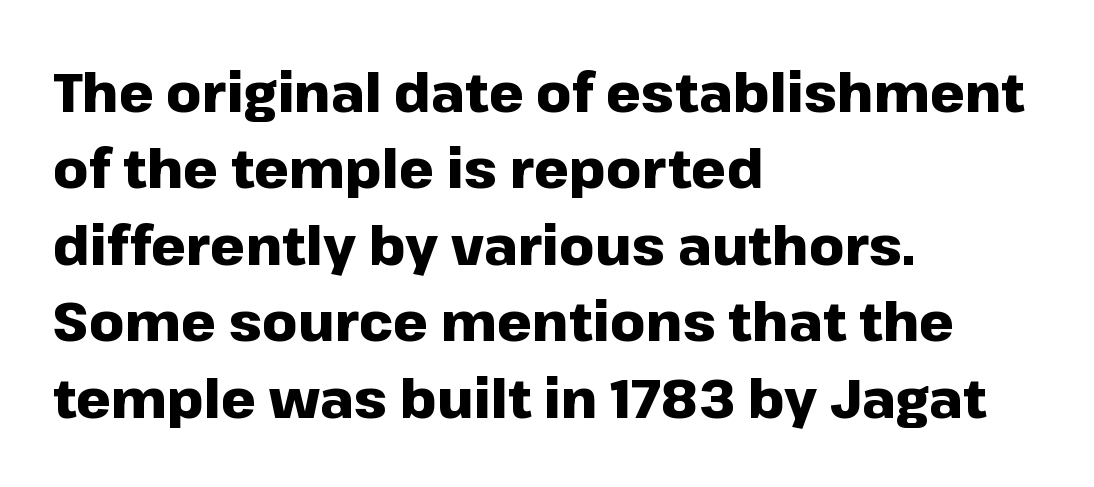
Q: Is the text bold? A: Yes.
Q: Is the text italic (slanted)? A: No, it is upright.
Q: Is the typeface a serif or a sans-serif typeface? A: Sans-serif.
Q: Is the text underlined? A: No.
Q: How is the paragraph aligned? A: Left-aligned.
Q: Is the spacing between letters normal or unusually wide? A: Normal.
Q: Is the spacing between lines tight, normal or loose? A: Normal.
Q: Width (condensed, normal, or wide)? A: Normal.
Q: Stroke contrast? A: Low.
Q: x-height? A: Medium.
Q: Monospaced? A: No.
